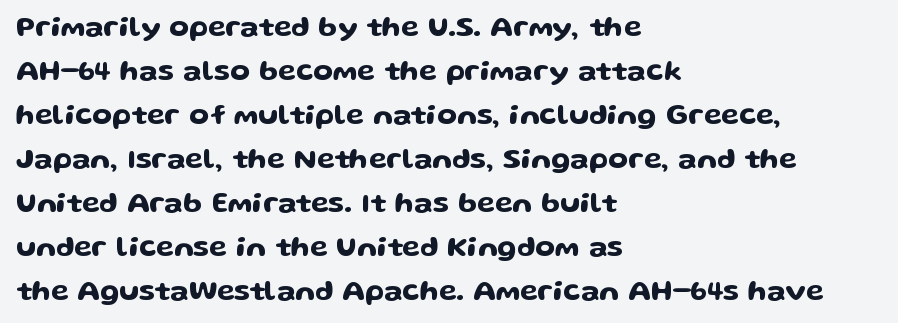
Q: Is the text italic (slanted)? A: No, it is upright.
Q: Is the typeface a serif or a sans-serif typeface? A: Sans-serif.
Q: Is the text underlined? A: No.
Q: How is the paragraph aligned? A: Left-aligned.
Q: Is the spacing between letters normal or unusually wide? A: Normal.
Q: Is the spacing between lines tight, normal or loose? A: Normal.
Q: Width (condensed, normal, or wide)? A: Wide.
Q: Stroke contrast? A: Low.
Q: x-height? A: Medium.
Q: Monospaced? A: No.
